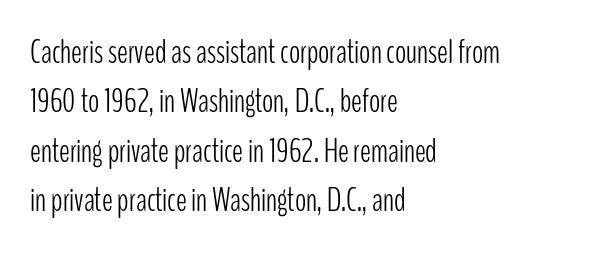
The image shows 33 px light, condensed sans-serif type, upright; set left-aligned, normal line spacing (1.5x), normal letter spacing, not underlined; low stroke contrast and a medium x-height.
